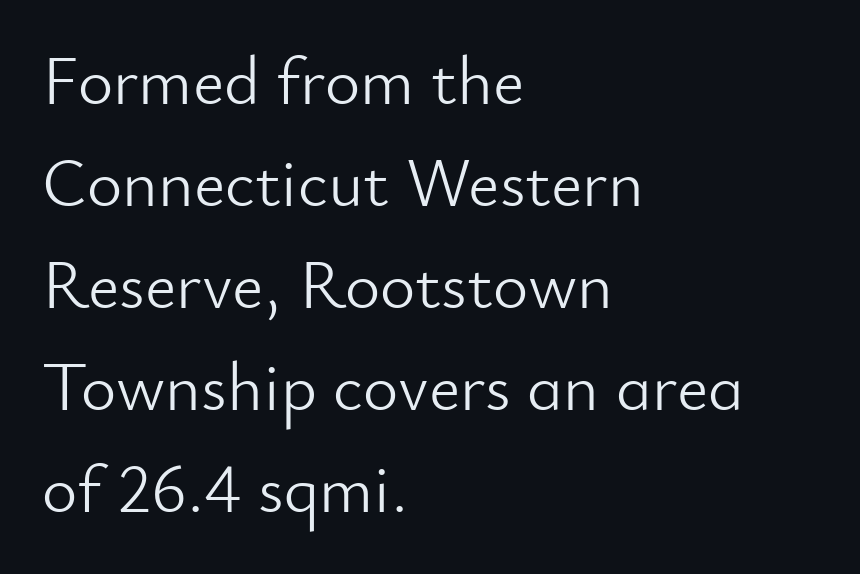
{"serif": "no", "italic": "no", "bold": "no", "weight": "light", "width": "normal", "stroke_contrast": "low", "x_height": "small", "monospaced": "no", "underline": "no", "align": "left", "line_spacing": "normal", "line_spacing_ratio": 1.5, "letter_spacing": "normal", "letter_spacing_em": 0.0, "glyph_px": 68}
